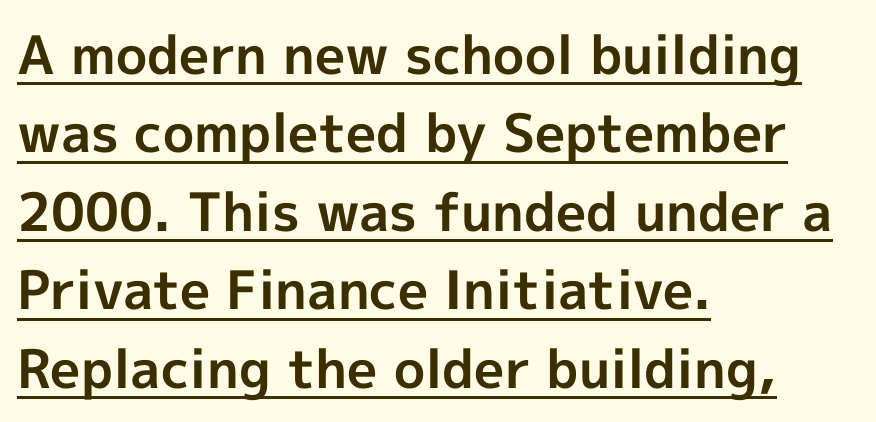
Standard letterfit; no display-style spreading of the glyphs. The rendering uses a moderate line-height, typical for paragraphs. Unlike a traditional serif, this face leaves its strokes unadorned. Character widths vary here, with narrow letters taking less room than wide ones. The specimen reads as upright at a glance. The sample's only ornament is a line tracing under the words.
